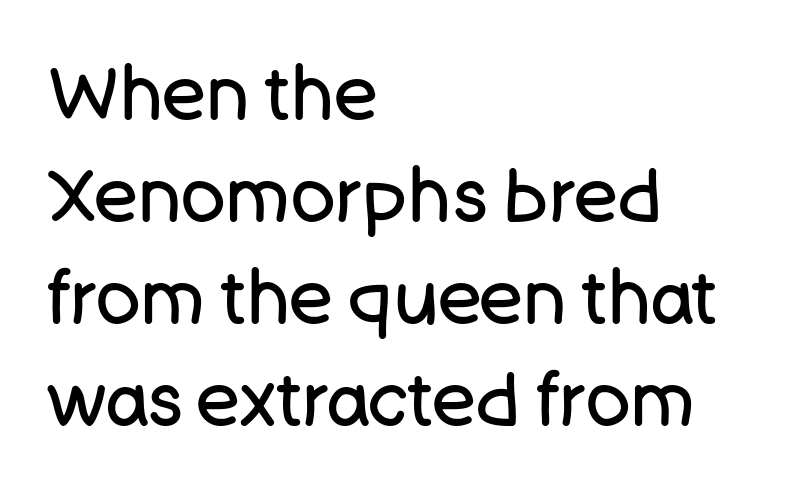
Q: Is the text bold? A: No.
Q: Is the text italic (slanted)? A: No, it is upright.
Q: Is the typeface a serif or a sans-serif typeface? A: Sans-serif.
Q: Is the text underlined? A: No.
Q: How is the paragraph aligned? A: Left-aligned.
Q: Is the spacing between letters normal or unusually wide? A: Normal.
Q: Is the spacing between lines tight, normal or loose? A: Normal.
Q: Width (condensed, normal, or wide)? A: Normal.
Q: Stroke contrast? A: Low.
Q: x-height? A: Large.
Q: Monospaced? A: No.
